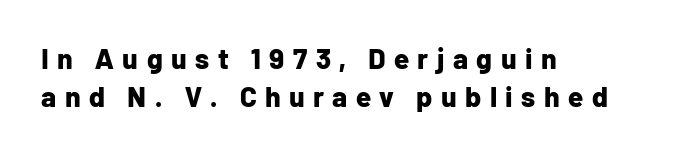
{"serif": "no", "italic": "no", "bold": "yes", "weight": "bold", "width": "normal", "stroke_contrast": "low", "x_height": "medium", "monospaced": "no", "underline": "no", "align": "left", "line_spacing": "normal", "line_spacing_ratio": 1.34, "letter_spacing": "wide", "letter_spacing_em": 0.3, "glyph_px": 28}
